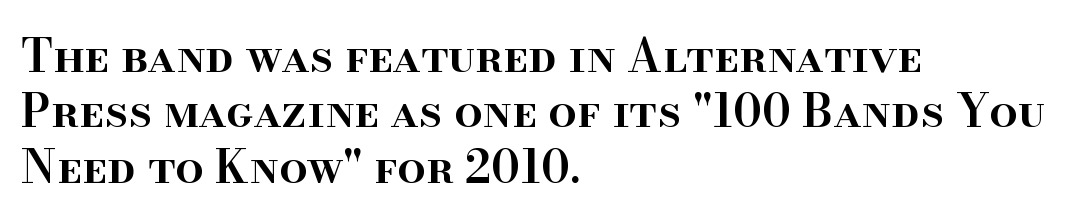
Typographic density is moderately raised because the face is semibold. These lines were composed using upright roman letters. The space directly below the letters is spotless. Proportional: the letters do not fall into vertical columns. How are the letters spaced? Ordinarily, with no added tracking. Does the type have serifs? Yes, each stem ends in a small foot.
